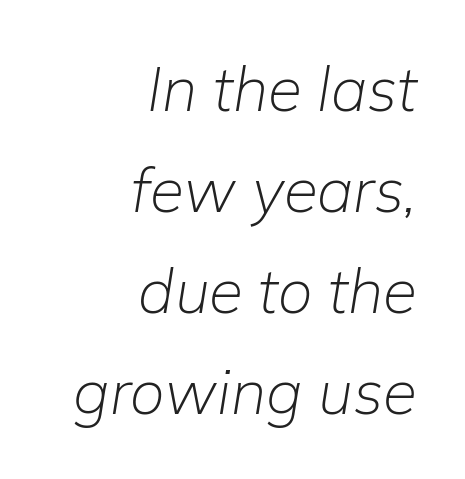
The image shows 62 px light type, italic (leaning right); set right-aligned, normal line spacing (1.63x), normal letter spacing, not underlined; low stroke contrast and a medium x-height.
